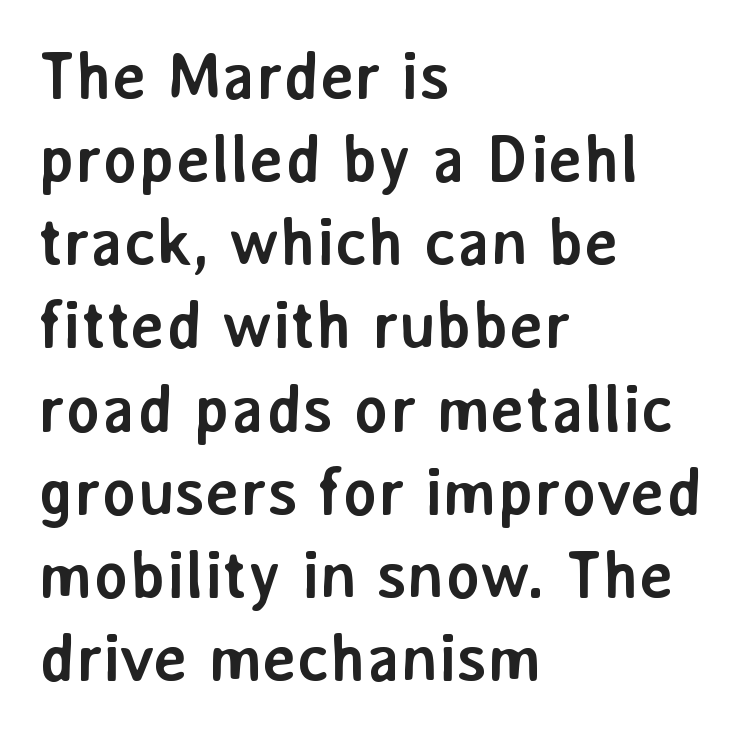
{"serif": "no", "italic": "no", "bold": "yes", "weight": "semibold", "width": "normal", "stroke_contrast": "low", "x_height": "medium", "monospaced": "no", "underline": "no", "align": "left", "line_spacing": "normal", "line_spacing_ratio": 1.26, "letter_spacing": "normal", "letter_spacing_em": 0.0, "glyph_px": 66}
